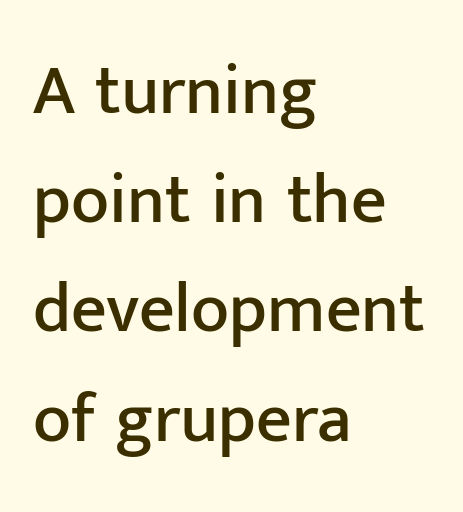
The image shows 70 px sans-serif type, upright; set left-aligned, normal line spacing (1.56x), normal letter spacing, not underlined; low stroke contrast and a medium x-height.
